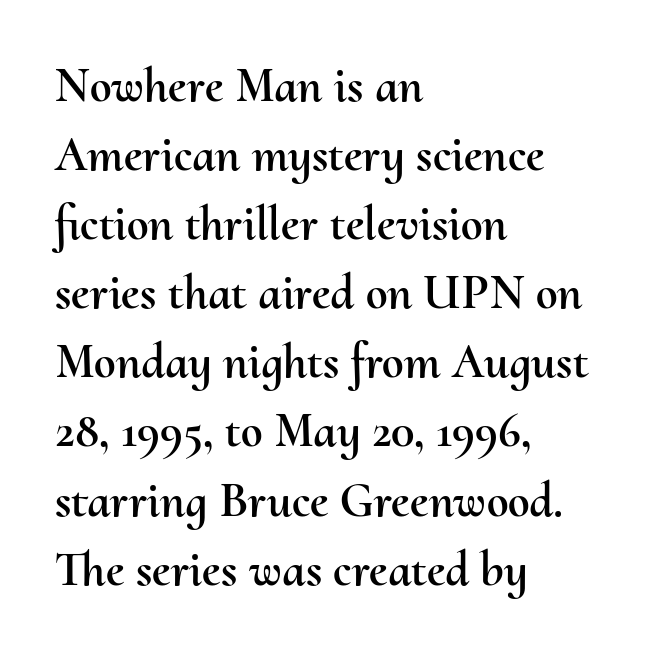
Characters remain perfectly vertical along every line. Beneath every word, the page is bare. Spacing verdict: proportional, widths tailored to each character. Students, observe: this is what conventionally led text looks like.
